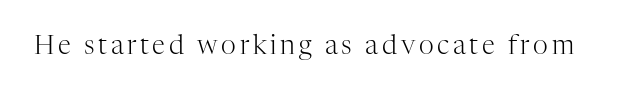
The image shows 26 px text type, upright; set not underlined.
